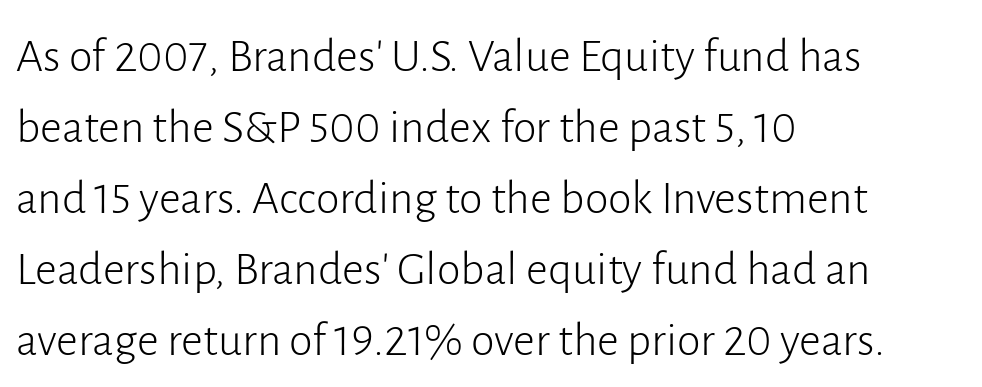
Q: Is the text bold? A: No.
Q: Is the text italic (slanted)? A: No, it is upright.
Q: Is the typeface a serif or a sans-serif typeface? A: Sans-serif.
Q: Is the text underlined? A: No.
Q: How is the paragraph aligned? A: Left-aligned.
Q: Is the spacing between letters normal or unusually wide? A: Normal.
Q: Is the spacing between lines tight, normal or loose? A: Normal.
Q: Width (condensed, normal, or wide)? A: Normal.
Q: Stroke contrast? A: Low.
Q: x-height? A: Medium.
Q: Monospaced? A: No.
